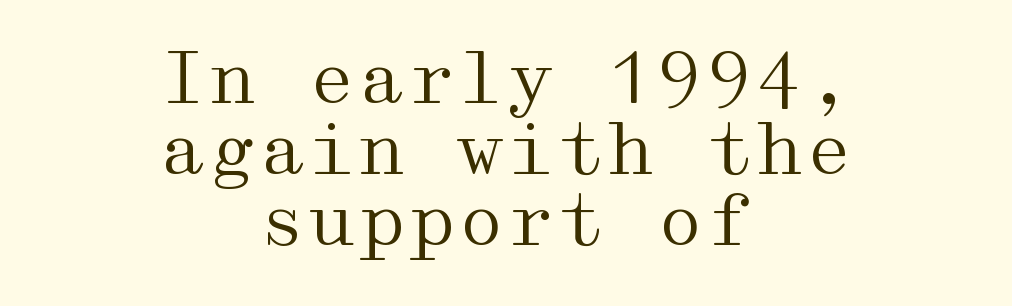
Q: Is the text bold? A: No.
Q: Is the text italic (slanted)? A: No, it is upright.
Q: Is the typeface a serif or a sans-serif typeface? A: Serif.
Q: Is the text underlined? A: No.
Q: How is the paragraph aligned? A: Centered.
Q: Is the spacing between letters normal or unusually wide? A: Normal.
Q: Is the spacing between lines tight, normal or loose? A: Tight.
Q: Width (condensed, normal, or wide)? A: Wide.
Q: Stroke contrast? A: Medium.
Q: x-height? A: Medium.
